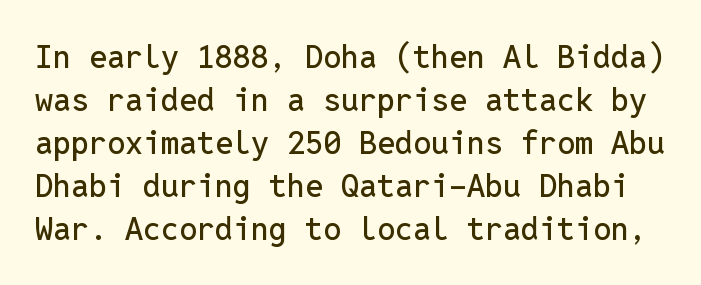
Q: Is the text italic (slanted)? A: No, it is upright.
Q: Is the typeface a serif or a sans-serif typeface? A: Sans-serif.
Q: Is the text underlined? A: No.
Q: Is the spacing between letters normal or unusually wide? A: Normal.
Q: Is the spacing between lines tight, normal or loose? A: Normal.
Q: Width (condensed, normal, or wide)? A: Normal.
Q: Stroke contrast? A: Low.
Q: x-height? A: Medium.
Q: Monospaced? A: Yes.
